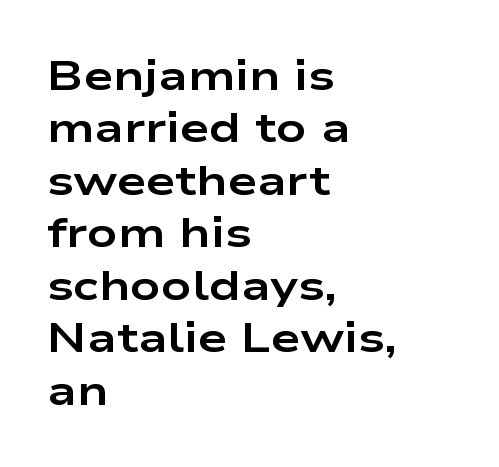
Each new line begins a customary step beneath the previous one. How heavy is the stroke? Heavy — this is a bold. Serifs: no, the terminals of the letterforms are clean. The type is set solid horizontally, with unmodified tracking.
